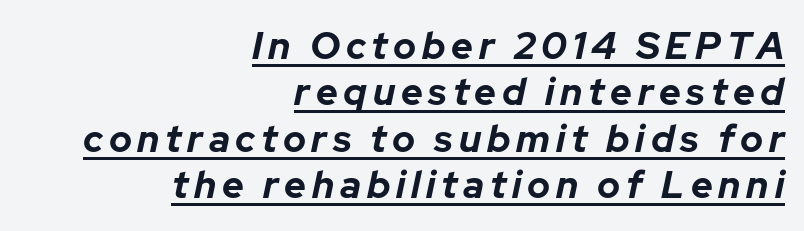
The image shows 38 px bold type, italic (leaning right); set right-aligned, line spacing 1.22x, underlined; low stroke contrast and a medium x-height.
